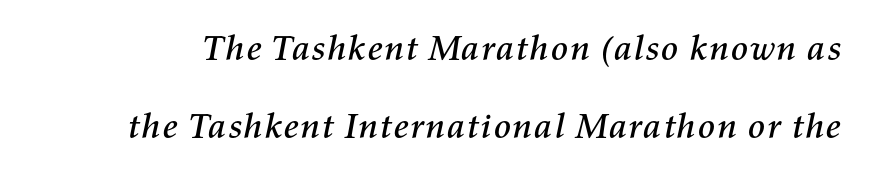
{"italic": "yes", "lean": "right", "slant_degrees": 11, "width": "normal", "stroke_contrast": "medium", "x_height": "medium", "monospaced": "no", "underline": "no", "line_spacing": "loose", "line_spacing_ratio": 2.17, "letter_spacing": "normal", "letter_spacing_em": 0.0, "glyph_px": 36}
